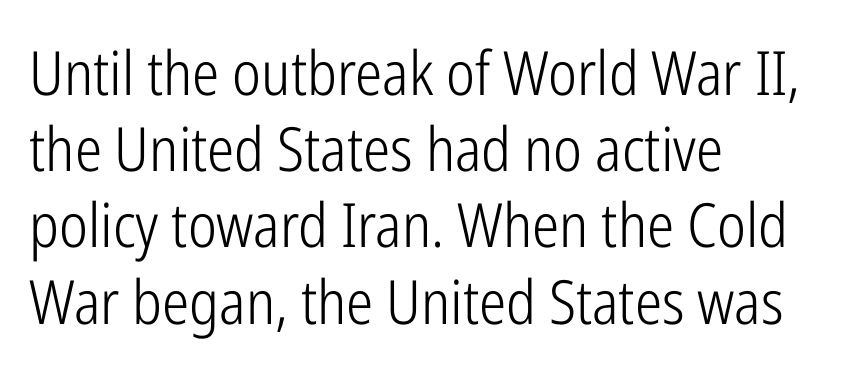
{"serif": "no", "italic": "no", "bold": "no", "weight": "light", "width": "condensed", "stroke_contrast": "low", "x_height": "medium", "monospaced": "no", "underline": "no", "align": "left", "line_spacing": "normal", "line_spacing_ratio": 1.25, "letter_spacing": "normal", "letter_spacing_em": 0.0, "glyph_px": 61}
